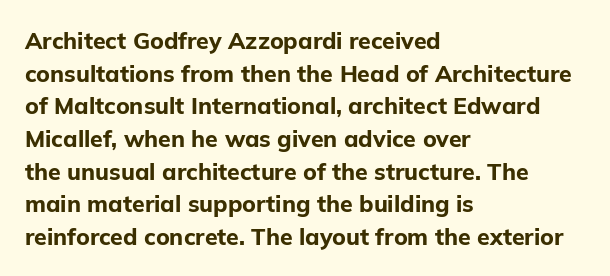
The image shows 23 px bold type, upright; set left-aligned, normal line spacing (1.42x), normal letter spacing, not underlined.
